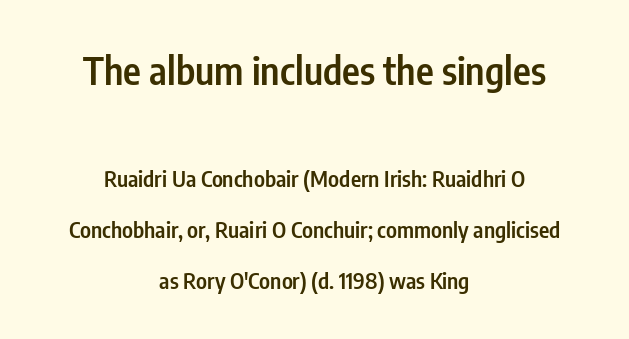
When letters stand straight like this, we call the style roman or upright. These lines carry some extra weight — a demibold, not a full bold. Both edges are ragged and mirror each other, which tells us the setting is centered. The letters advance in unequal steps, a hallmark of proportional type. Each new line begins a long way beneath the previous one. Standard letterfit; no display-style spreading of the glyphs.
